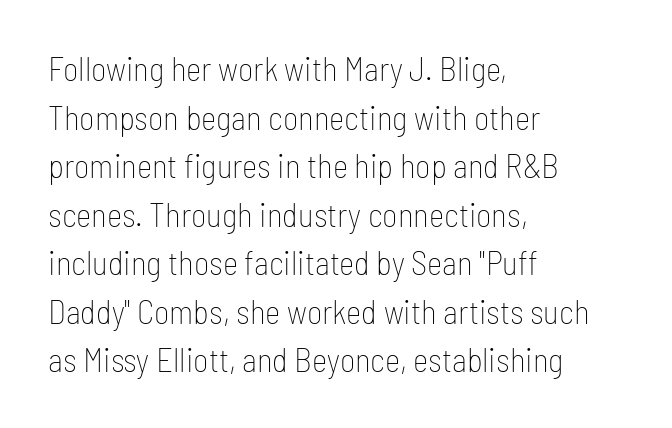
The image shows 33 px thin, condensed sans-serif type, upright; set left-aligned, normal line spacing (1.47x), normal letter spacing, not underlined; low stroke contrast and a medium x-height.
